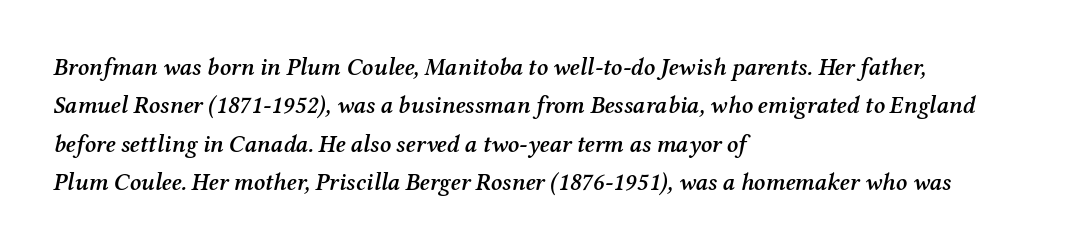
Q: Is the text bold? A: Semi-bold.
Q: Is the text italic (slanted)? A: Yes, it leans right by about 12 degrees.
Q: Is the text underlined? A: No.
Q: How is the paragraph aligned? A: Left-aligned.
Q: Is the spacing between letters normal or unusually wide? A: Normal.
Q: Is the spacing between lines tight, normal or loose? A: Normal.
